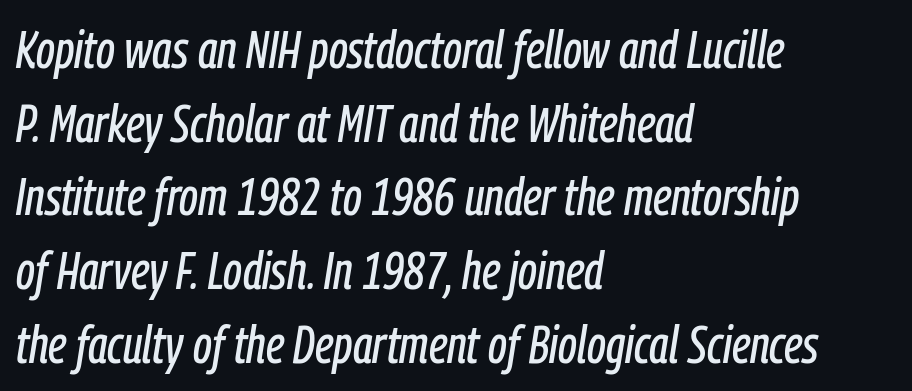
The image shows 53 px condensed type, italic (leaning right); set left-aligned, normal line spacing (1.39x), normal letter spacing, not underlined; low stroke contrast and a medium x-height.
